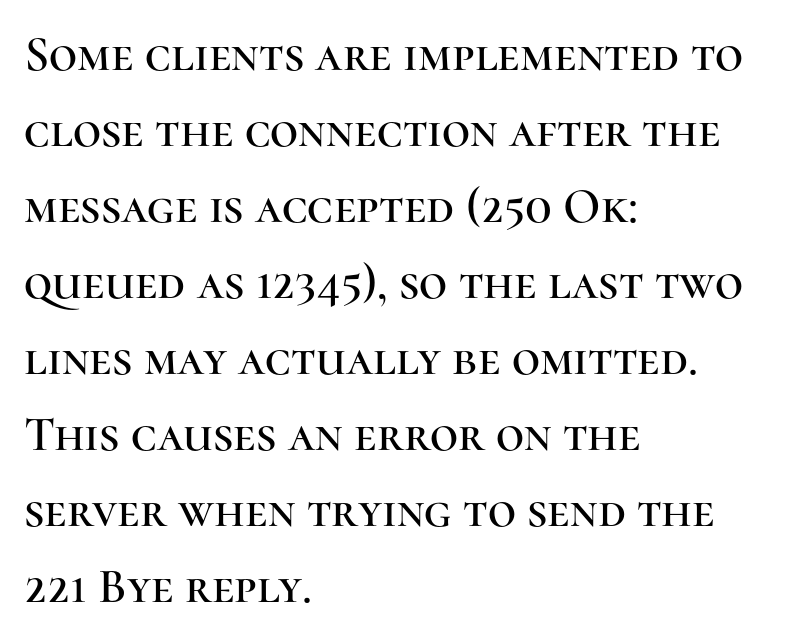
Q: Is the text italic (slanted)? A: No, it is upright.
Q: Is the typeface a serif or a sans-serif typeface? A: Serif.
Q: Is the text underlined? A: No.
Q: How is the paragraph aligned? A: Left-aligned.
Q: Is the spacing between letters normal or unusually wide? A: Normal.
Q: Is the spacing between lines tight, normal or loose? A: Normal.
Q: Width (condensed, normal, or wide)? A: Normal.
Q: Stroke contrast? A: High.
Q: x-height? A: Medium.
Q: Monospaced? A: No.
